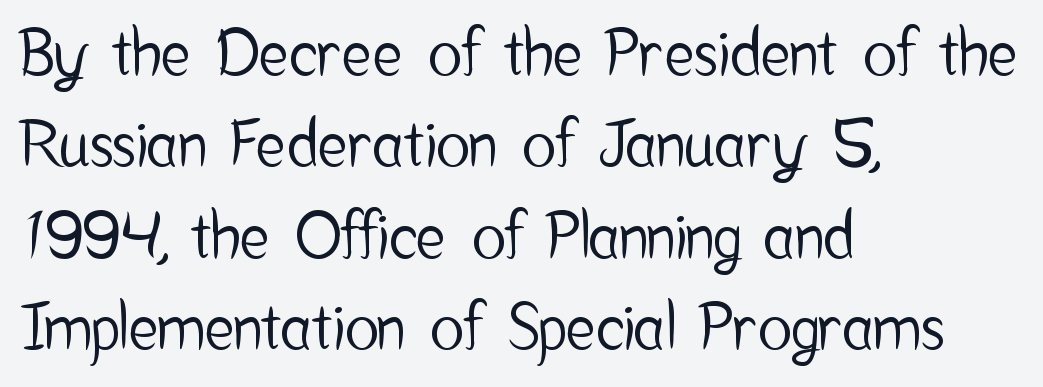
Vertically, the passage feels balanced, rows spaced as you'd expect. You can tell it's not italic because the verticals are truly vertical. Caption: multi-line text, flush left, ragged right. The foot of each line stays bare and open.
